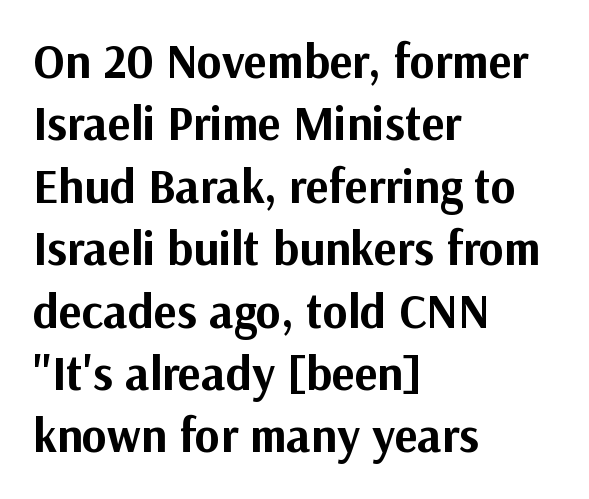
The image shows 48 px bold sans-serif type, upright; set left-aligned, normal line spacing (1.3x), normal letter spacing, not underlined; medium stroke contrast and a medium x-height.
